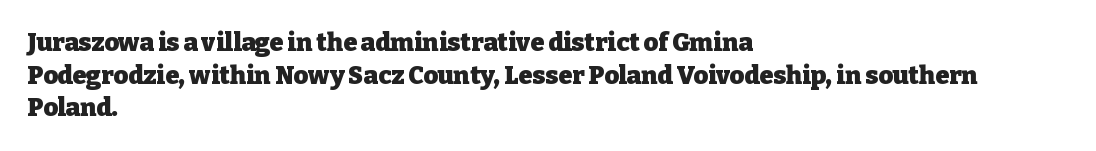
{"italic": "no", "bold": "yes", "underline": "no", "align": "left", "line_spacing": "normal", "line_spacing_ratio": 1.31, "letter_spacing": "normal", "letter_spacing_em": 0.0, "glyph_px": 25}
